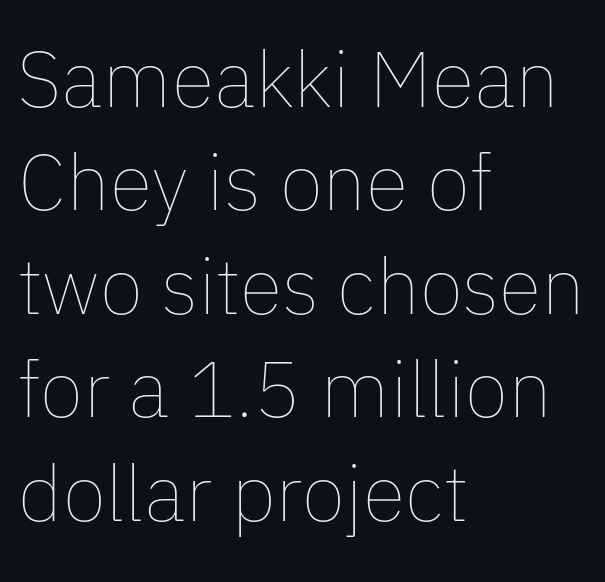
Q: Is the text bold? A: No.
Q: Is the text italic (slanted)? A: No, it is upright.
Q: Is the text underlined? A: No.
Q: How is the paragraph aligned? A: Left-aligned.
Q: Is the spacing between letters normal or unusually wide? A: Normal.
Q: Is the spacing between lines tight, normal or loose? A: Normal.
Q: Width (condensed, normal, or wide)? A: Normal.
Q: Stroke contrast? A: Low.
Q: x-height? A: Medium.
Q: Monospaced? A: No.
